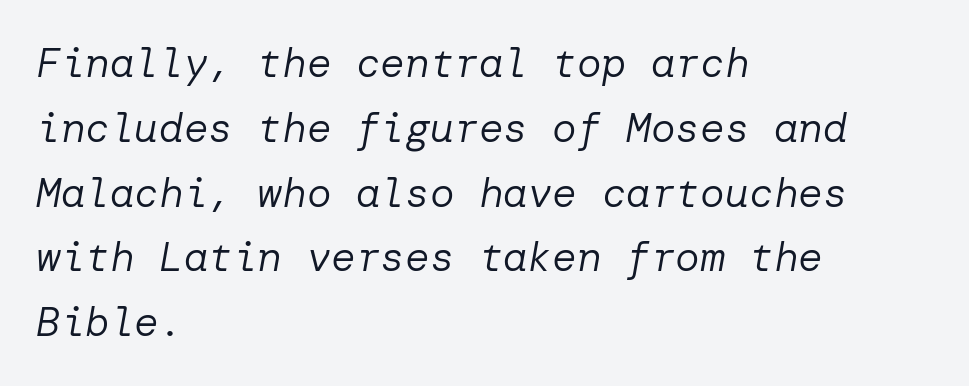
The image shows 41 px regular-weight type, italic (leaning right); set left-aligned, normal line spacing (1.58x), normal letter spacing, not underlined; low stroke contrast and a medium x-height.
